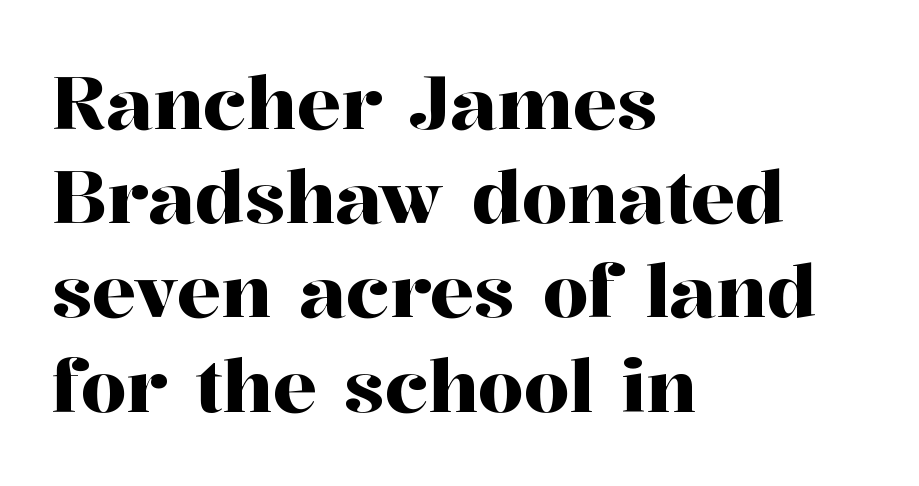
{"serif": "yes", "italic": "no", "width": "normal", "stroke_contrast": "high", "x_height": "medium", "monospaced": "no", "underline": "no", "align": "left", "line_spacing": "normal", "line_spacing_ratio": 1.29, "letter_spacing": "normal", "letter_spacing_em": 0.0, "glyph_px": 73}
